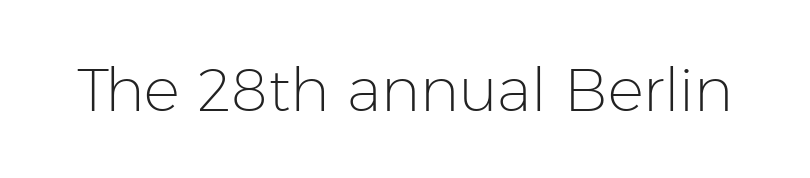
The image shows 60 px light sans-serif type, upright; set normal letter spacing, not underlined; low stroke contrast and a medium x-height.
